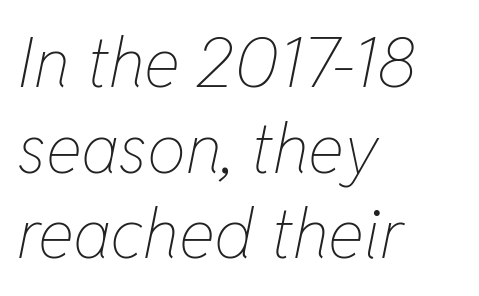
Notice how the stems are inclined rather than vertical — that's the hallmark of italics. Each letter keeps its own natural width here, so spacing adapts to shape. Visually the block forms a straight wall on the left and a jagged coastline on the right. These glyphs show unthickened strokes, regular width or finer. Tracking value appears to be zero — textbook default spacing. Check under the words: just untouched page.
